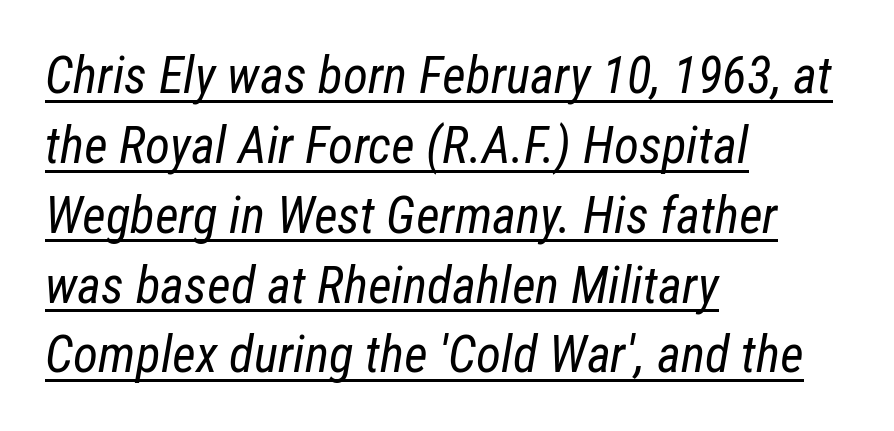
The image shows 51 px regular-weight, condensed type, italic (leaning right); set left-aligned, normal line spacing (1.37x), normal letter spacing, underlined; low stroke contrast and a medium x-height.
